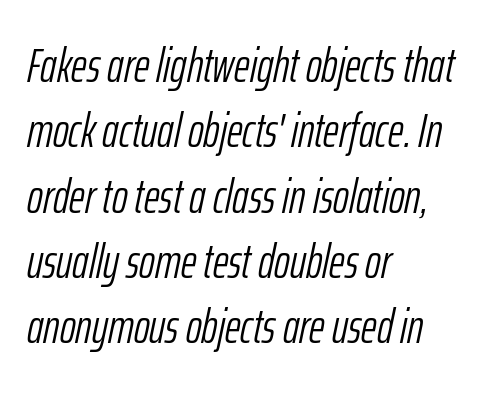
The image shows 48 px light, condensed type, italic (leaning right); set left-aligned, normal line spacing (1.36x), normal letter spacing, not underlined; low stroke contrast and a medium x-height.
